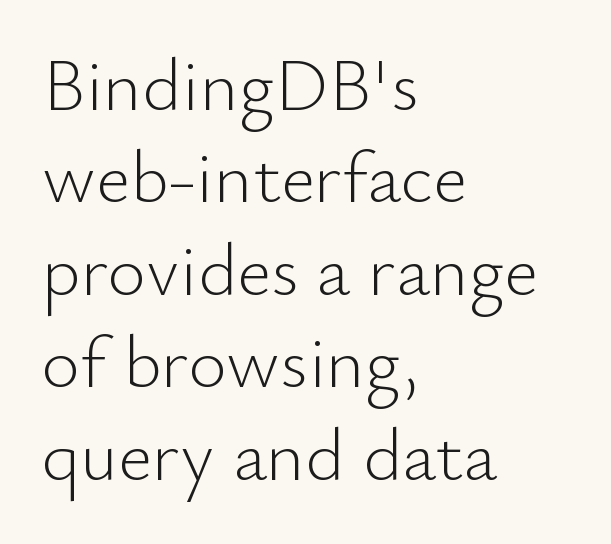
Are there feet on the stems? There aren't — it's a sans. The weight would be labelled regular, book, light, or lighter still. Quick note: underline off. If you drew a line through each stem, it would be perfectly vertical. Character widths vary here, with narrow letters taking less room than wide ones.
